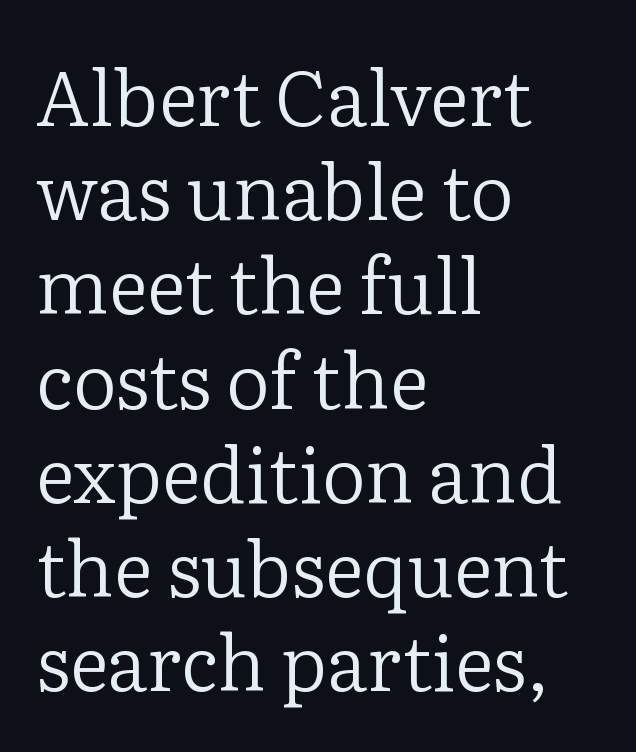
Q: Is the text bold? A: No.
Q: Is the text italic (slanted)? A: No, it is upright.
Q: Is the typeface a serif or a sans-serif typeface? A: Serif.
Q: Is the text underlined? A: No.
Q: How is the paragraph aligned? A: Left-aligned.
Q: Is the spacing between letters normal or unusually wide? A: Normal.
Q: Width (condensed, normal, or wide)? A: Normal.
Q: Stroke contrast? A: Low.
Q: x-height? A: Medium.
Q: Monospaced? A: No.
